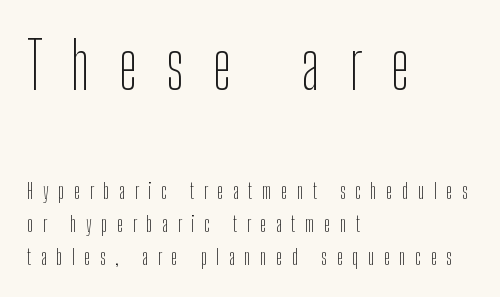
The image shows 64 px thin, condensed sans-serif type, upright; set left-aligned, normal line spacing (1.56x), unusually wide letter spacing (+0.45 em), not underlined; the first (top) block is 3.05x larger; low stroke contrast and a medium x-height.
